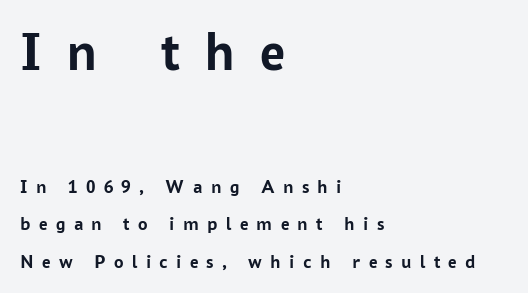
In terms of letterform style, serifs are entirely absent. The string is rendered with underlining switched off. Do the characters align in a grid? No, the font is proportional. The passage shown begins with its larger block and ends with its smaller one. Each glyph is drawn with heavy, bold strokes. Does the copy run flush right? No — it runs flush left.
